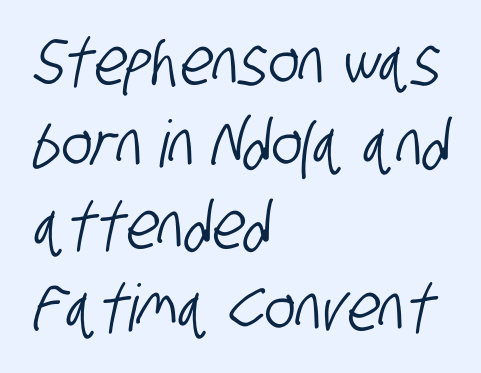
The image shows 65 px condensed sans-serif type; set left-aligned, normal line spacing (1.26x), normal letter spacing, not underlined; low stroke contrast and a large x-height.
